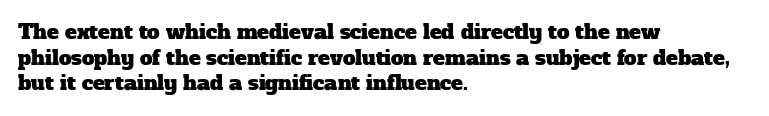
The image shows 20 px text type; set left-aligned, normal line spacing (1.28x), normal letter spacing, not underlined.
